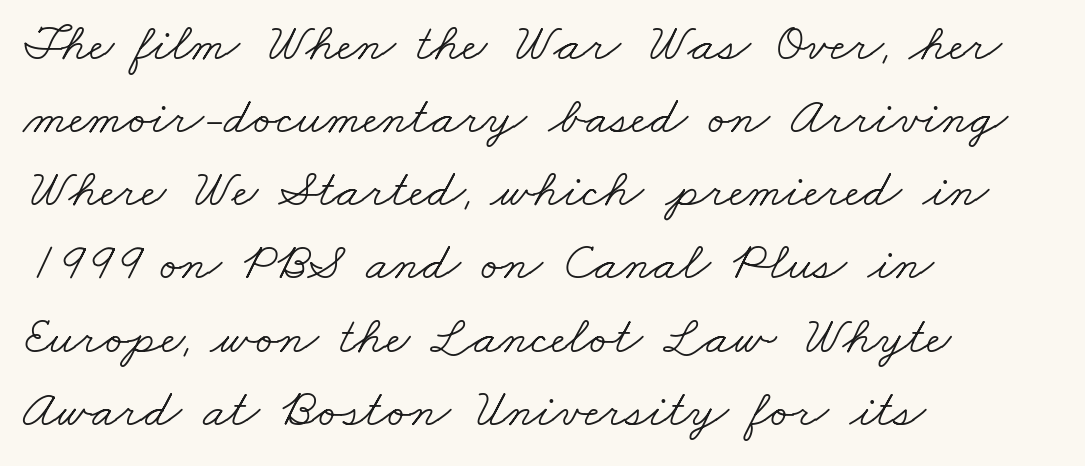
{"serif": "yes", "bold": "no", "weight": "light", "width": "wide", "stroke_contrast": "low", "x_height": "small", "monospaced": "no", "underline": "no", "align": "left", "line_spacing": "normal", "line_spacing_ratio": 1.38, "letter_spacing": "normal", "letter_spacing_em": 0.0, "glyph_px": 53}
